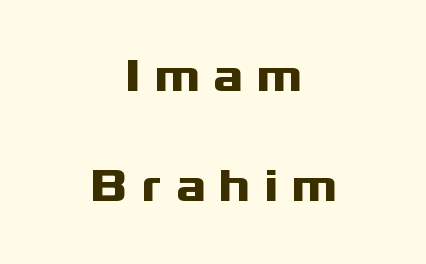
Q: Is the text bold? A: Yes.
Q: Is the text italic (slanted)? A: No, it is upright.
Q: Is the typeface a serif or a sans-serif typeface? A: Sans-serif.
Q: Is the text underlined? A: No.
Q: How is the paragraph aligned? A: Centered.
Q: Is the spacing between letters normal or unusually wide? A: Unusually wide.
Q: Is the spacing between lines tight, normal or loose? A: Loose.
Q: Width (condensed, normal, or wide)? A: Wide.
Q: Stroke contrast? A: Medium.
Q: x-height? A: Medium.
Q: Monospaced? A: No.
